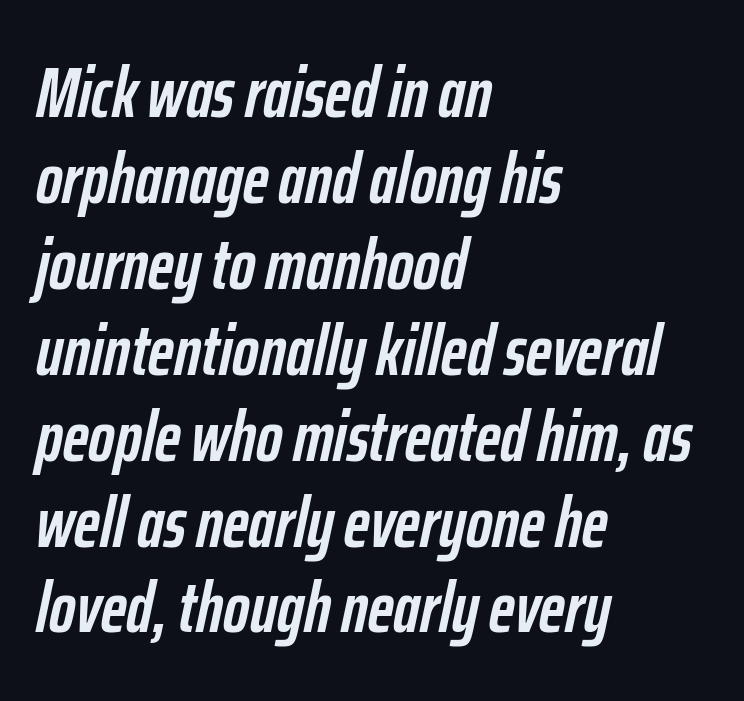
The image shows 71 px semibold, condensed type, italic (leaning right); set left-aligned, line spacing 1.21x, normal letter spacing, not underlined; low stroke contrast and a medium x-height.
